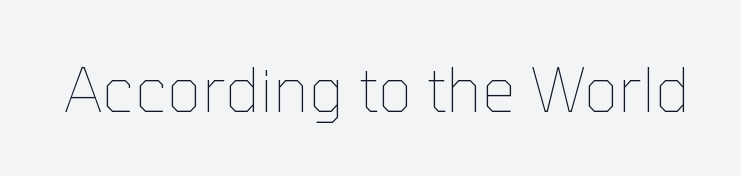
{"italic": "no", "bold": "no", "weight": "thin", "width": "normal", "stroke_contrast": "low", "x_height": "medium", "monospaced": "no", "underline": "no", "letter_spacing": "normal", "letter_spacing_em": 0.0, "glyph_px": 61}
